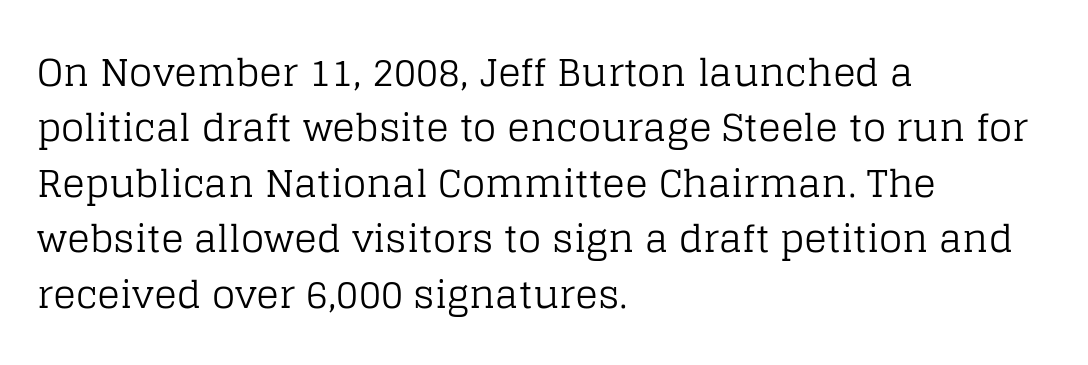
{"serif": "yes", "italic": "no", "bold": "no", "weight": "regular", "width": "normal", "stroke_contrast": "low", "x_height": "large", "monospaced": "no", "underline": "no", "align": "left", "line_spacing": "normal", "line_spacing_ratio": 1.46, "letter_spacing": "normal", "letter_spacing_em": 0.0, "glyph_px": 38}
